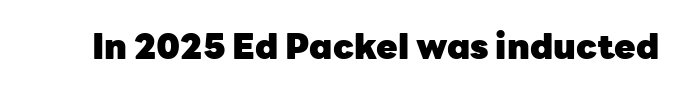
{"serif": "no", "italic": "no", "bold": "yes", "weight": "heavy", "width": "normal", "stroke_contrast": "low", "x_height": "medium", "monospaced": "no", "underline": "no", "letter_spacing": "normal", "letter_spacing_em": 0.0, "glyph_px": 35}
